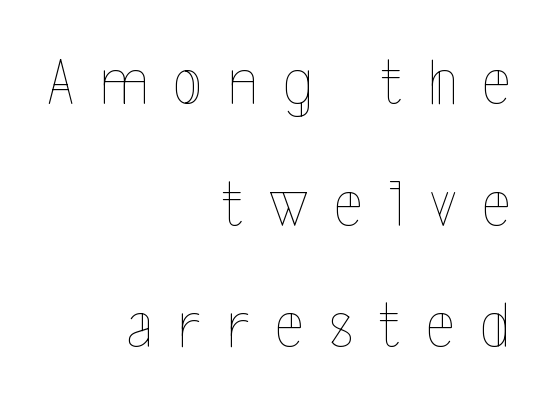
The image shows 68 px thin, condensed type, upright; set right-aligned, line spacing 1.79x, unusually wide letter spacing (+0.38 em), not underlined; a medium x-height.
